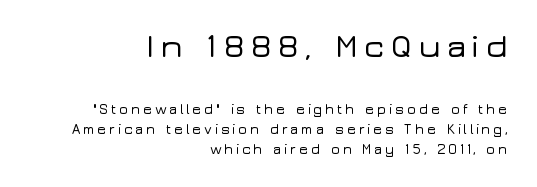
The image shows 33 px wide sans-serif type, upright; set right-aligned, normal line spacing (1.42x), not underlined; the first (top) block is 2.36x larger; low stroke contrast and a medium x-height.
